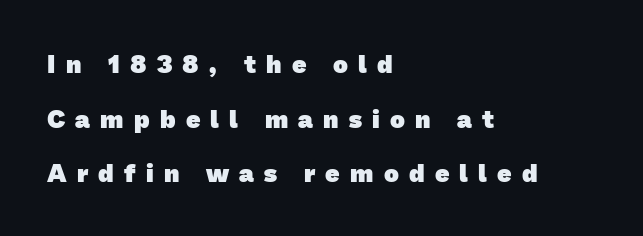
The image shows 25 px bold type; set left-aligned, loose line spacing (2.19x), unusually wide letter spacing (+0.41 em), not underlined.
